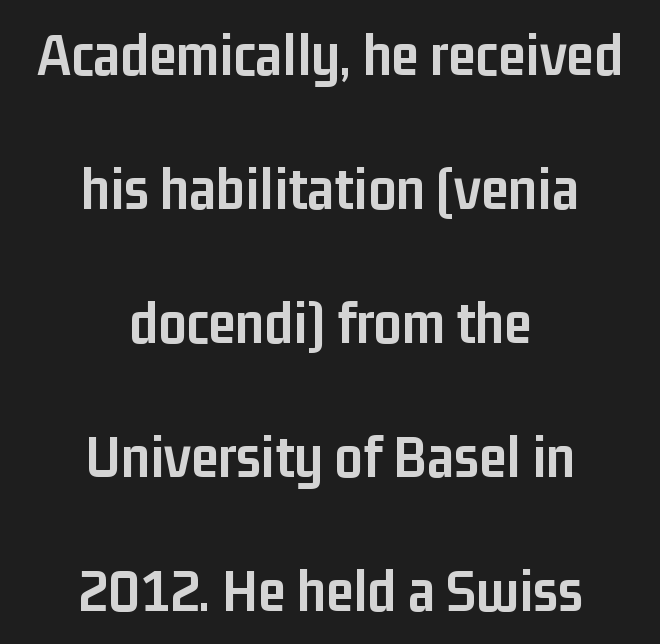
Q: Is the text bold? A: Yes.
Q: Is the text italic (slanted)? A: No, it is upright.
Q: Is the typeface a serif or a sans-serif typeface? A: Sans-serif.
Q: Is the text underlined? A: No.
Q: How is the paragraph aligned? A: Centered.
Q: Is the spacing between letters normal or unusually wide? A: Normal.
Q: Is the spacing between lines tight, normal or loose? A: Loose.
Q: Width (condensed, normal, or wide)? A: Condensed.
Q: Stroke contrast? A: Low.
Q: x-height? A: Medium.
Q: Monospaced? A: No.
